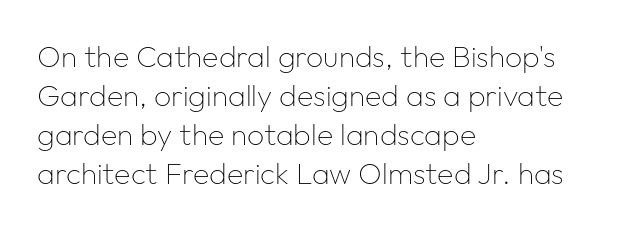
The image shows 30 px thin sans-serif type, upright; set left-aligned, normal line spacing (1.3x), normal letter spacing, not underlined; low stroke contrast and a medium x-height.
